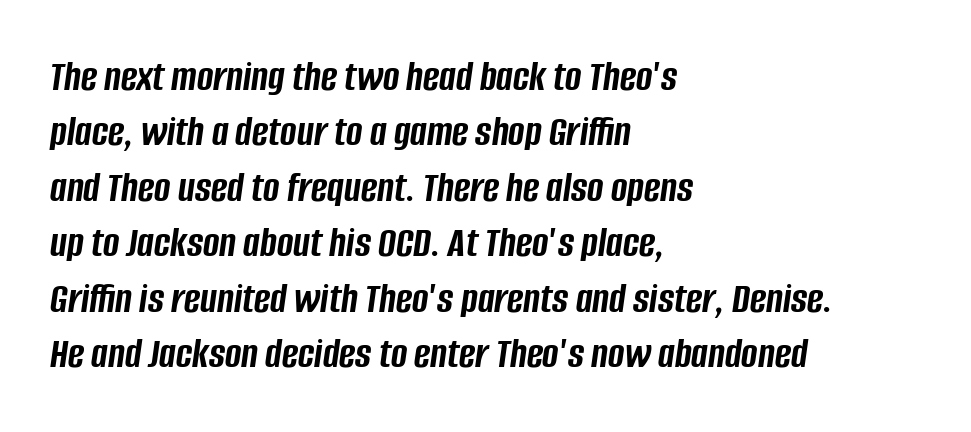
Does the leading feel generous? No, just average. It's the slanting kind of type. Is the type bold? Yes — the strokes are clearly thick and heavy. Note the varied advance widths — an 'i' is clearly narrower than an 'm'. Casual observation: everything's shoved over to the left.
